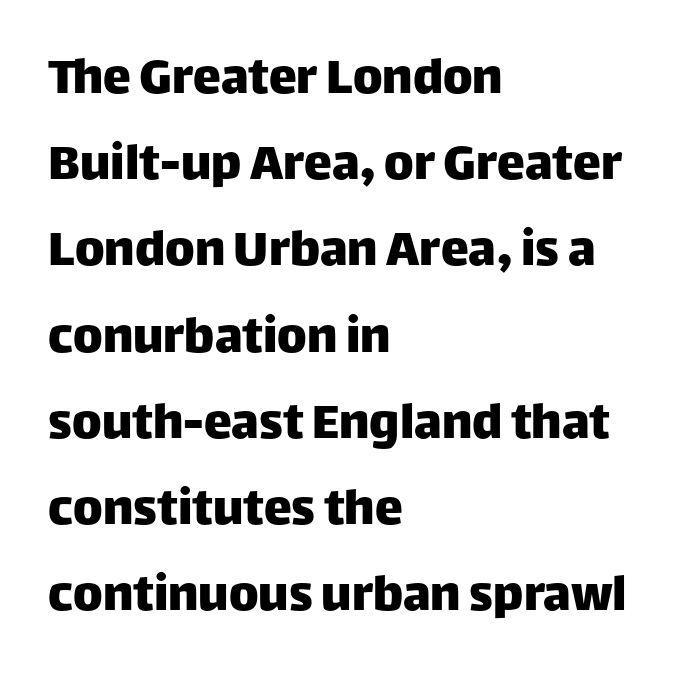
{"serif": "no", "italic": "no", "width": "normal", "stroke_contrast": "low", "x_height": "large", "monospaced": "no", "underline": "no", "align": "left", "line_spacing": "normal", "line_spacing_ratio": 1.54, "letter_spacing": "normal", "letter_spacing_em": 0.0, "glyph_px": 56}
